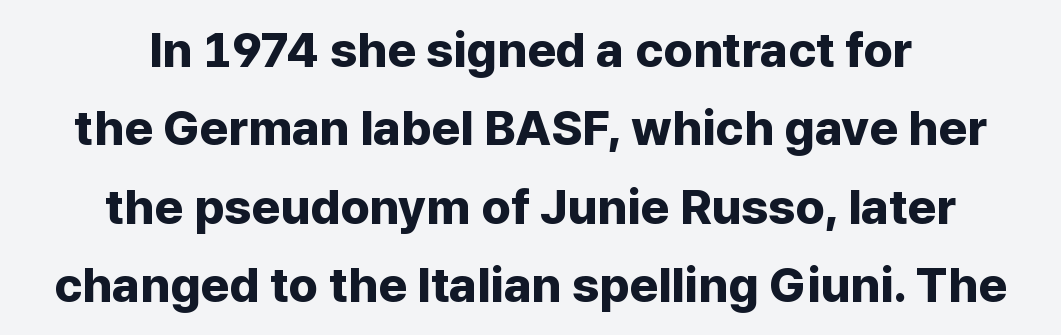
Q: Is the text bold? A: Yes.
Q: Is the text italic (slanted)? A: No, it is upright.
Q: Is the typeface a serif or a sans-serif typeface? A: Sans-serif.
Q: Is the text underlined? A: No.
Q: How is the paragraph aligned? A: Centered.
Q: Is the spacing between letters normal or unusually wide? A: Normal.
Q: Is the spacing between lines tight, normal or loose? A: Normal.
Q: Width (condensed, normal, or wide)? A: Normal.
Q: Stroke contrast? A: Low.
Q: x-height? A: Medium.
Q: Monospaced? A: No.
